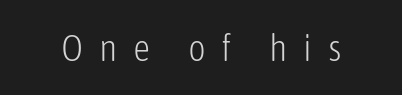
{"serif": "no", "italic": "no", "bold": "no", "weight": "light", "width": "condensed", "stroke_contrast": "low", "x_height": "medium", "monospaced": "no", "underline": "no", "letter_spacing": "wide", "letter_spacing_em": 0.42, "glyph_px": 38}
